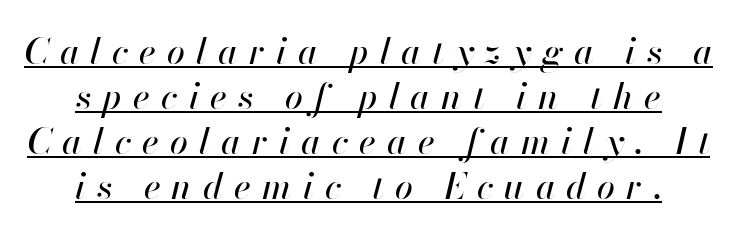
Q: Is the text italic (slanted)? A: Yes, it leans right by about 13 degrees.
Q: Is the text underlined? A: Yes.
Q: How is the paragraph aligned? A: Centered.
Q: Is the spacing between letters normal or unusually wide? A: Unusually wide.
Q: Is the spacing between lines tight, normal or loose? A: Normal.
Q: Width (condensed, normal, or wide)? A: Normal.
Q: Stroke contrast? A: High.
Q: x-height? A: Small.
Q: Monospaced? A: No.
